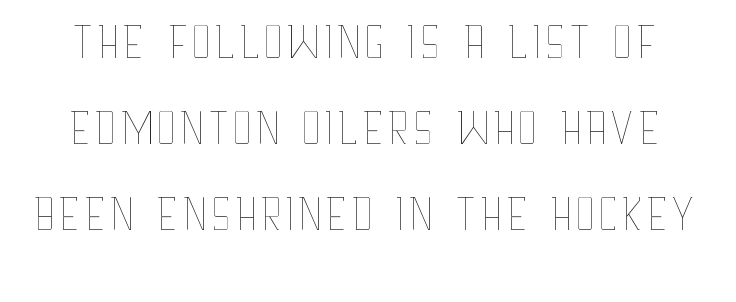
{"italic": "no", "bold": "no", "weight": "thin", "width": "condensed", "stroke_contrast": "low", "x_height": "large", "monospaced": "no", "underline": "no", "line_spacing_ratio": 1.21, "letter_spacing": "normal", "letter_spacing_em": 0.0, "glyph_px": 71}
